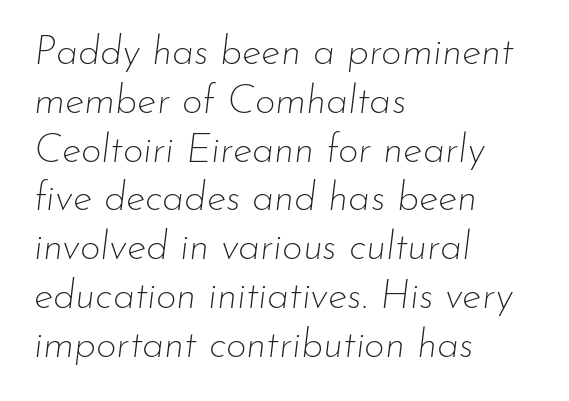
The image shows 40 px thin type, italic (leaning right); set left-aligned, line spacing 1.22x, normal letter spacing, not underlined; low stroke contrast and a small x-height.
